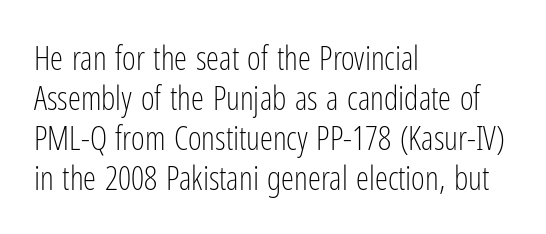
Grotesque or geometric, the face here clearly has no serifs. One-word summary of the alignment: left. The letters stand straight up with perfectly vertical stems. A typesetter would call this proportional, since set widths differ per character. The passage shown is not underscored anywhere.
